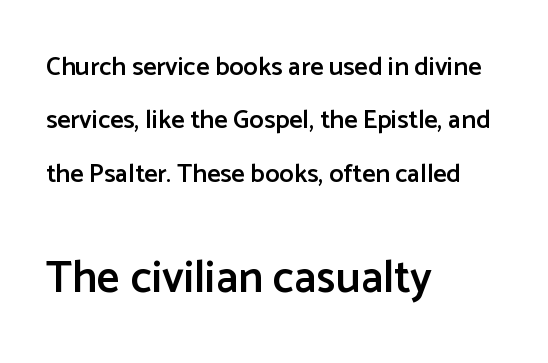
Q: Is the text bold? A: Semi-bold.
Q: Is the text italic (slanted)? A: No, it is upright.
Q: Is the typeface a serif or a sans-serif typeface? A: Sans-serif.
Q: Is the text underlined? A: No.
Q: How is the paragraph aligned? A: Left-aligned.
Q: Is the spacing between letters normal or unusually wide? A: Normal.
Q: Is the spacing between lines tight, normal or loose? A: Loose.
Q: Which block of text is set in a larger size, the first (top) or the second (bottom)? A: The second (bottom) one.
Q: Width (condensed, normal, or wide)? A: Normal.
Q: Stroke contrast? A: Low.
Q: x-height? A: Medium.
Q: Monospaced? A: No.
